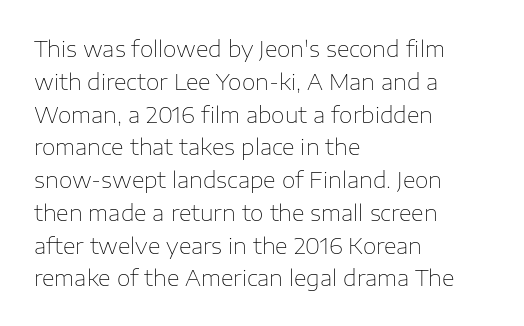
Descender tails drop into unmarked territory. Vertically, the passage feels balanced, rows spaced as you'd expect. The typesetter chose a ragged-right arrangement here. The typography opts for an upright posture over an oblique one. The rendering keeps characters at their native spacing. Stroke mass is kept to a normal reading level or below.
